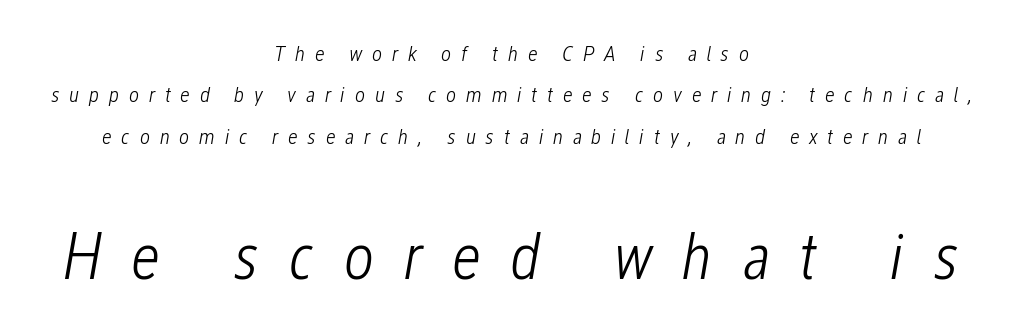
Q: Is the text bold? A: No.
Q: Is the text italic (slanted)? A: Yes, it leans right by about 12 degrees.
Q: Is the text underlined? A: No.
Q: How is the paragraph aligned? A: Centered.
Q: Is the spacing between letters normal or unusually wide? A: Unusually wide.
Q: Which block of text is set in a larger size, the first (top) or the second (bottom)? A: The second (bottom) one.
Q: Width (condensed, normal, or wide)? A: Condensed.
Q: Stroke contrast? A: Low.
Q: x-height? A: Medium.
Q: Monospaced? A: No.
